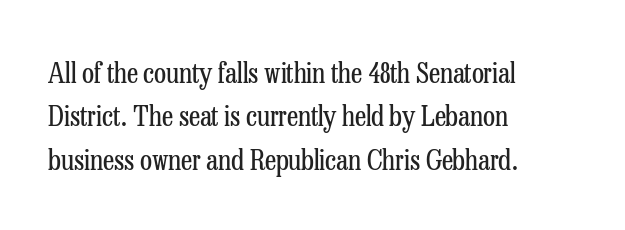
The strip under each line holds only bare page. The rows are spaced the way most documents space them. Tall strokes in this sample are plumb rather than angled. To sum up the face: it has serifs. The weight tops out at a normal text grade. Tracking here is standard; glyphs follow each other at the usual distance.
